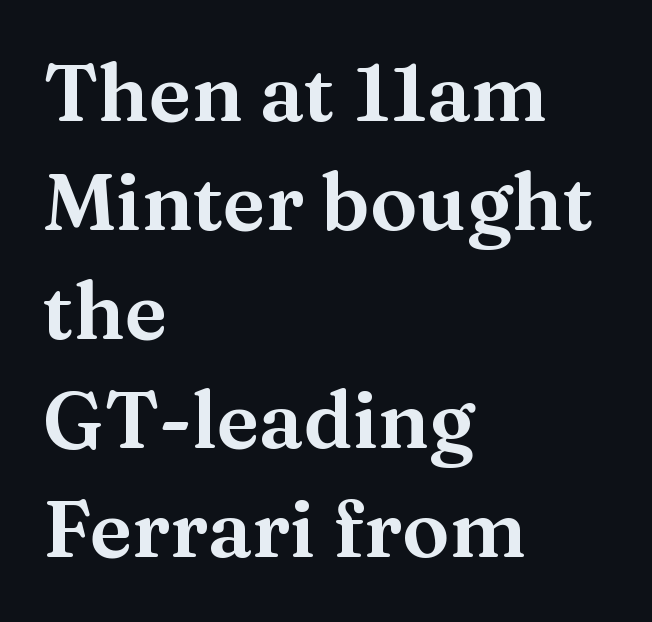
Q: Is the text italic (slanted)? A: No, it is upright.
Q: Is the typeface a serif or a sans-serif typeface? A: Serif.
Q: Is the text underlined? A: No.
Q: How is the paragraph aligned? A: Left-aligned.
Q: Is the spacing between letters normal or unusually wide? A: Normal.
Q: Is the spacing between lines tight, normal or loose? A: Normal.
Q: Width (condensed, normal, or wide)? A: Wide.
Q: Stroke contrast? A: Medium.
Q: x-height? A: Medium.
Q: Monospaced? A: No.
